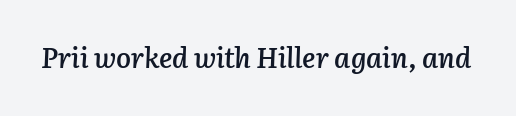
A somewhat darkened texture: the type is semibold rather than bold. The passage shown is not underscored anywhere. Looks like regular typesetting: each glyph gets only the width it needs. Emphasis-style slanted type is in use. This sample uses plain, unmodified letter spacing.
